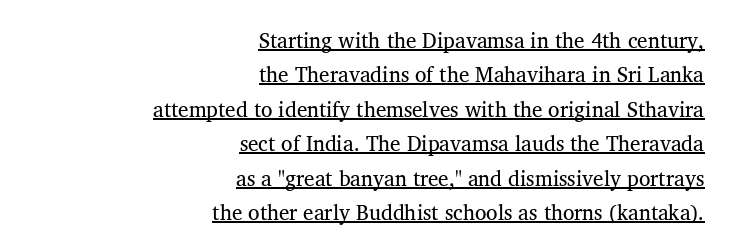
You can tell it's not italic because the verticals are truly vertical. Does extra space separate the letters? No, they use regular spacing. Has an underline been added? It has. Caption: multi-line text, flush right, ragged left. Is there much room between lines? A standard amount, neither cramped nor airy.
